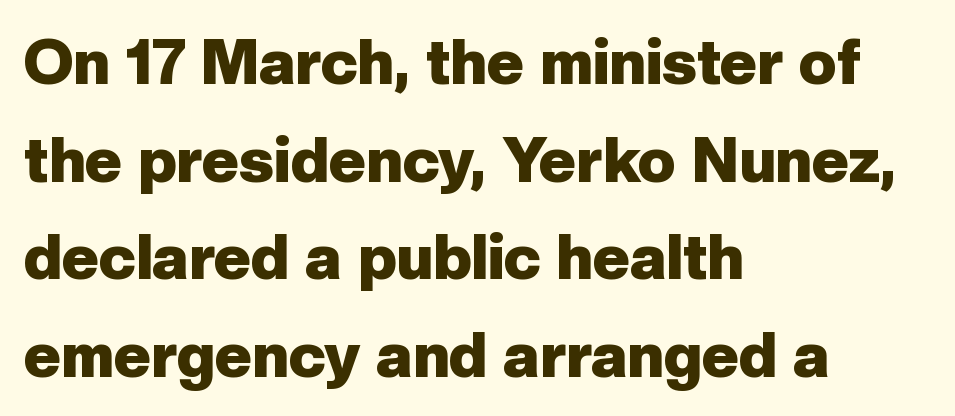
Tall strokes in this sample are plumb rather than angled. Think of a printed novel: that variable character pitch is what you see here. Classification — sans serif. Bare-footed words on every line.
